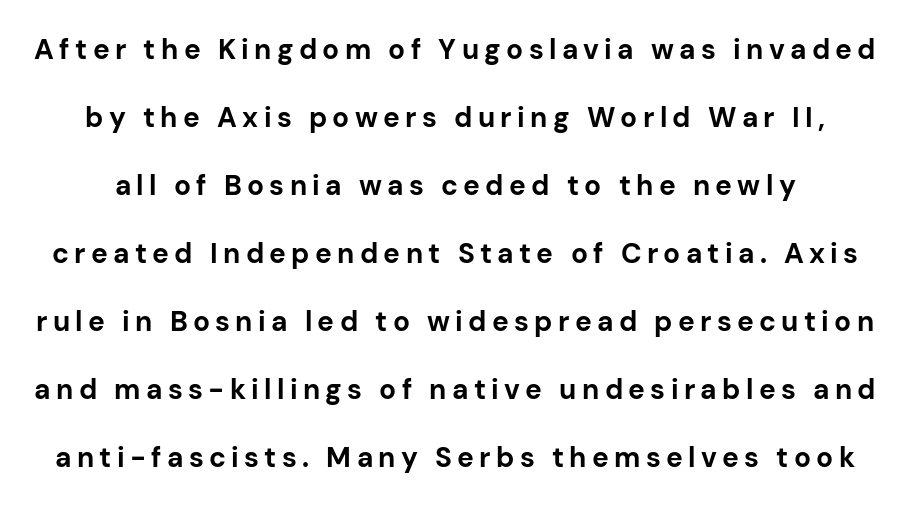
Q: Is the text bold? A: Yes.
Q: Is the text italic (slanted)? A: No, it is upright.
Q: Is the typeface a serif or a sans-serif typeface? A: Sans-serif.
Q: Is the text underlined? A: No.
Q: Is the spacing between lines tight, normal or loose? A: Loose.
Q: Width (condensed, normal, or wide)? A: Normal.
Q: Stroke contrast? A: Low.
Q: x-height? A: Medium.
Q: Monospaced? A: No.
